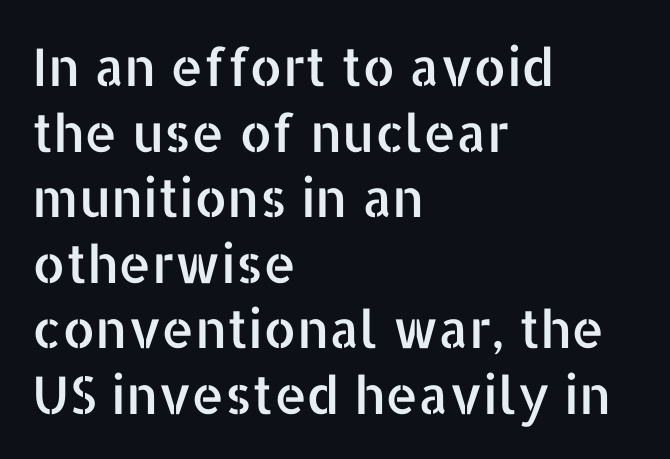
The image shows 52 px sans-serif type, upright; set left-aligned, normal line spacing (1.26x), normal letter spacing, not underlined; low stroke contrast and a medium x-height.
